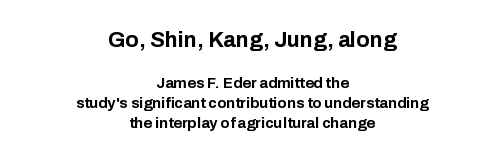
The image shows 22 px bold type, upright; set centered, normal line spacing (1.34x), normal letter spacing, not underlined; the first (top) block is 1.47x larger.
